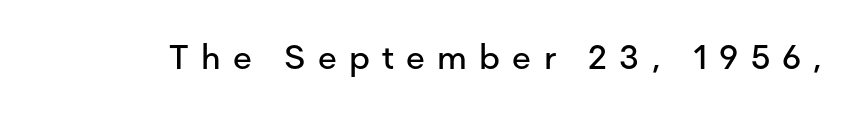
Q: Is the text italic (slanted)? A: No, it is upright.
Q: Is the typeface a serif or a sans-serif typeface? A: Sans-serif.
Q: Is the text underlined? A: No.
Q: Is the spacing between letters normal or unusually wide? A: Unusually wide.
Q: Width (condensed, normal, or wide)? A: Normal.
Q: Stroke contrast? A: Low.
Q: x-height? A: Medium.
Q: Monospaced? A: No.
